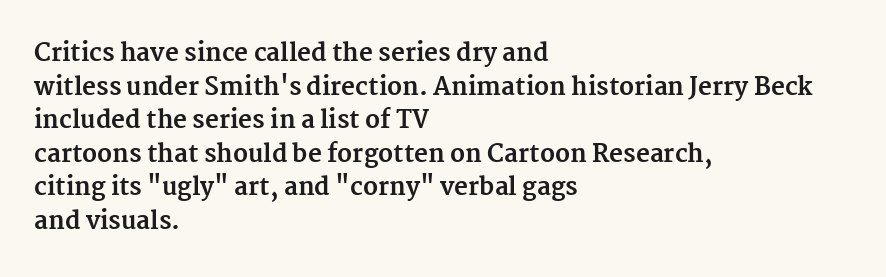
The image shows 24 px bold type, upright; set left-aligned, normal line spacing (1.4x), normal letter spacing, not underlined.
